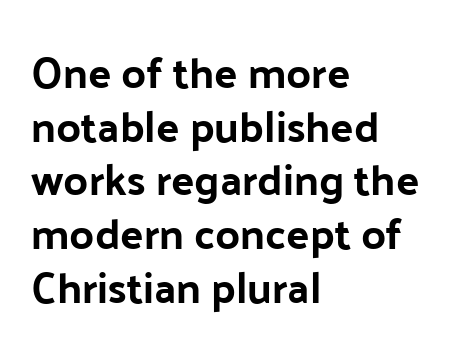
{"serif": "no", "italic": "no", "width": "normal", "stroke_contrast": "low", "x_height": "medium", "monospaced": "no", "underline": "no", "align": "left", "line_spacing": "normal", "line_spacing_ratio": 1.25, "letter_spacing": "normal", "letter_spacing_em": 0.0, "glyph_px": 43}
